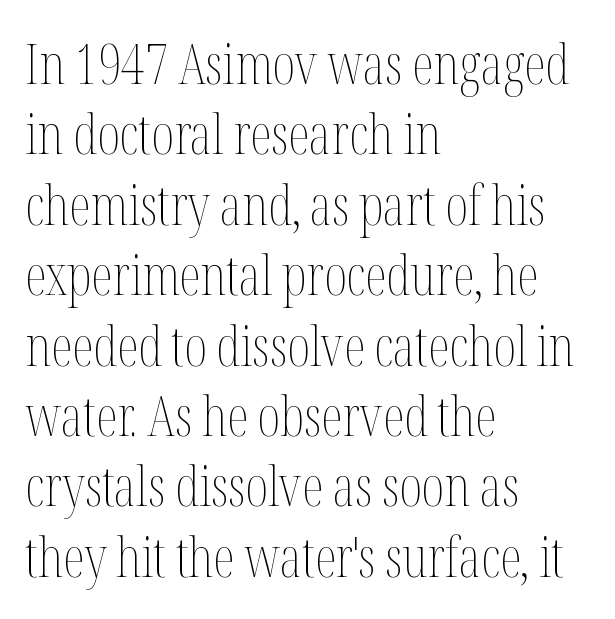
The image shows 55 px thin, condensed type, upright; set left-aligned, normal line spacing (1.28x), normal letter spacing, not underlined; medium stroke contrast and a medium x-height.
